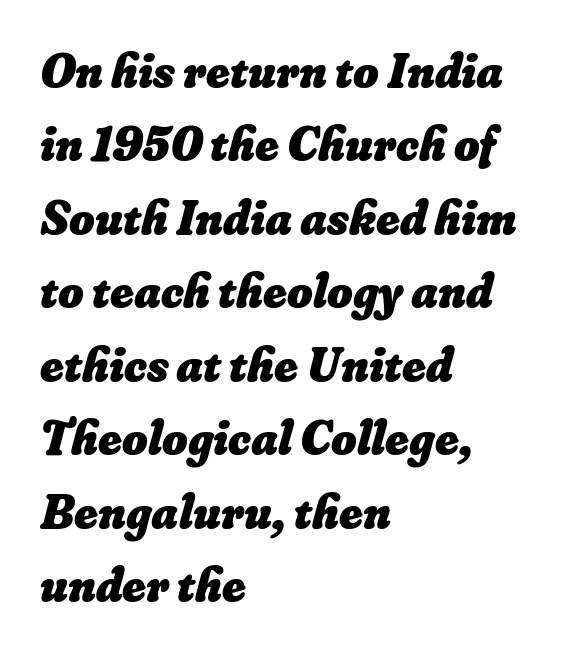
Leftover space on each line is placed entirely after the last word. Is the letter spacing exaggerated? No — it looks like the ordinary default. You could not count columns in this text — the font is proportionally spaced. The strip under each line holds only bare page. Notice how descenders clear the ascenders below comfortably — that's standard leading.
